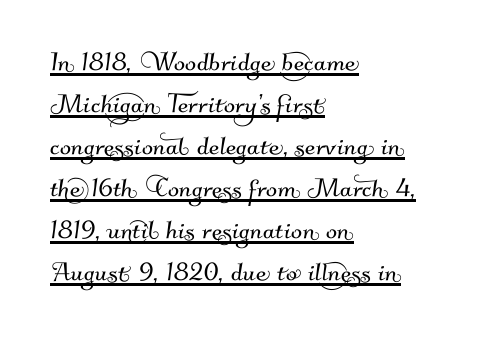
The space between consecutive lines is moderate. Each letter keeps its own natural width here, so spacing adapts to shape. Visually the block forms a straight wall on the left and a jagged coastline on the right. Classification — sans serif. This sample carries an underscore along the baseline area. Tracking here is standard; glyphs follow each other at the usual distance.
